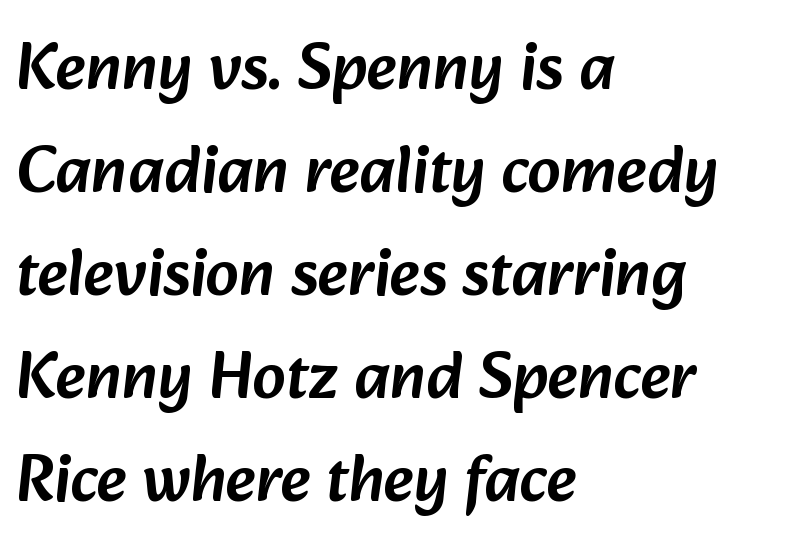
Teacher's note: observe the even left margin — that is flush-left alignment. Serif or sans? Sans — the stroke terminals are bare. Letter spacing: default. The line-height multiplier appears to be the usual default. Plain, unruled lines of type.
